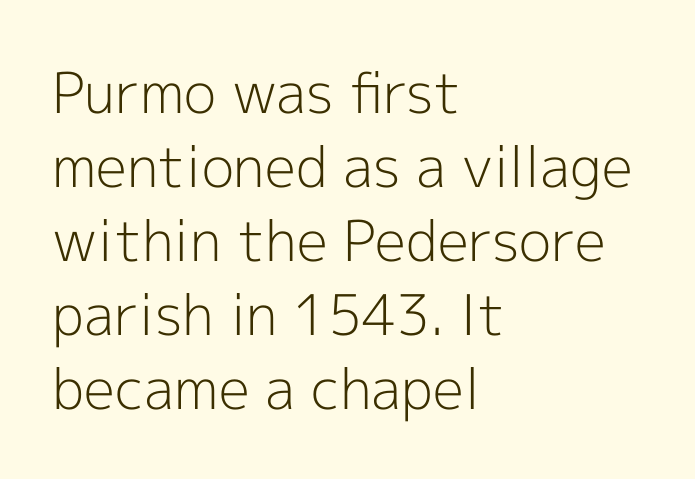
Q: Is the text bold? A: No.
Q: Is the text italic (slanted)? A: No, it is upright.
Q: Is the typeface a serif or a sans-serif typeface? A: Sans-serif.
Q: Is the text underlined? A: No.
Q: How is the paragraph aligned? A: Left-aligned.
Q: Is the spacing between letters normal or unusually wide? A: Normal.
Q: Is the spacing between lines tight, normal or loose? A: Normal.
Q: Width (condensed, normal, or wide)? A: Normal.
Q: x-height? A: Medium.
Q: Monospaced? A: No.
